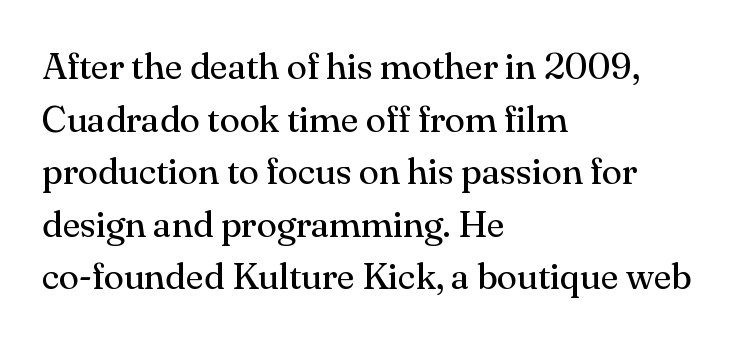
Q: Is the text bold? A: No.
Q: Is the text italic (slanted)? A: No, it is upright.
Q: Is the typeface a serif or a sans-serif typeface? A: Serif.
Q: Is the text underlined? A: No.
Q: How is the paragraph aligned? A: Left-aligned.
Q: Is the spacing between letters normal or unusually wide? A: Normal.
Q: Is the spacing between lines tight, normal or loose? A: Normal.
Q: Width (condensed, normal, or wide)? A: Normal.
Q: Stroke contrast? A: Medium.
Q: x-height? A: Small.
Q: Monospaced? A: No.
